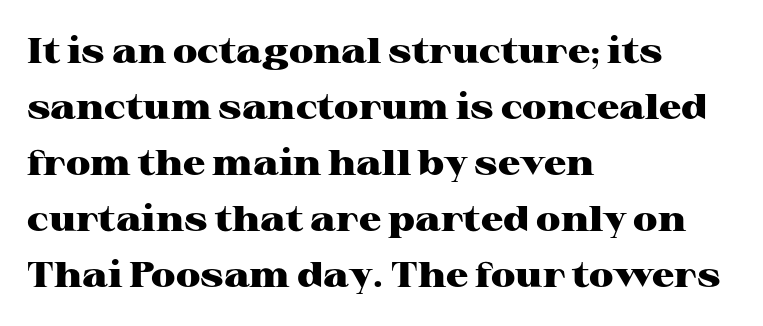
Q: Is the text bold? A: Yes.
Q: Is the text italic (slanted)? A: No, it is upright.
Q: Is the typeface a serif or a sans-serif typeface? A: Serif.
Q: Is the text underlined? A: No.
Q: How is the paragraph aligned? A: Left-aligned.
Q: Is the spacing between letters normal or unusually wide? A: Normal.
Q: Is the spacing between lines tight, normal or loose? A: Normal.
Q: Width (condensed, normal, or wide)? A: Wide.
Q: Stroke contrast? A: High.
Q: x-height? A: Medium.
Q: Monospaced? A: No.
